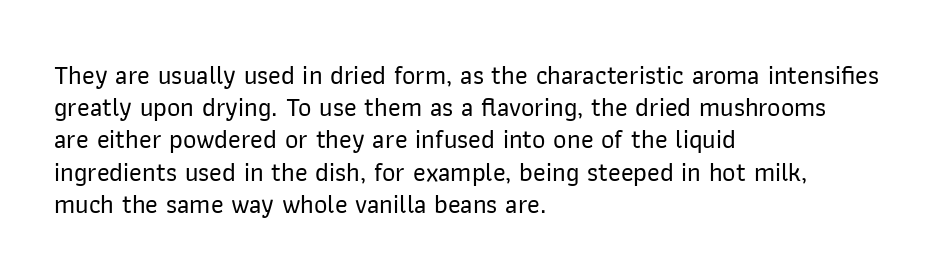
The image shows 26 px text type, upright; set left-aligned, line spacing 1.24x, normal letter spacing, not underlined.
